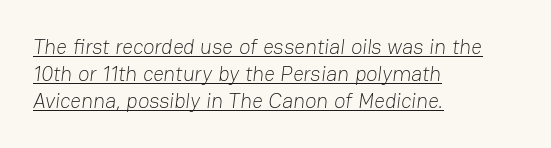
The image shows 21 px text type; set left-aligned, normal line spacing (1.28x), normal letter spacing, underlined.
